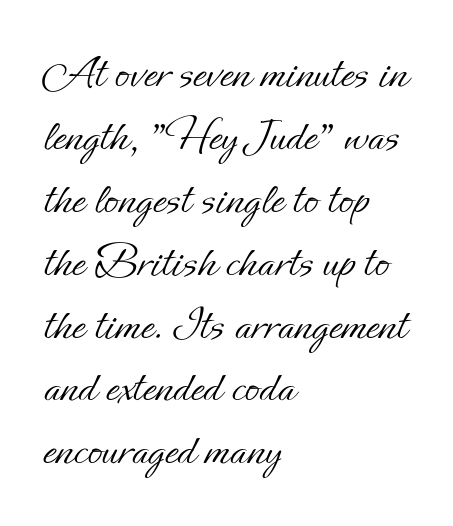
Bare-footed words on every line. Notice how the passage keeps a crisp vertical edge on the left only. Is the stroke heavy? The answer is a plain regular-or-lighter.
